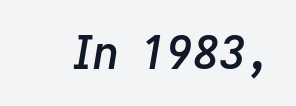
Q: Is the text bold? A: Semi-bold.
Q: Is the text italic (slanted)? A: Yes, it leans right by about 9 degrees.
Q: Is the text underlined? A: No.
Q: Is the spacing between letters normal or unusually wide? A: Normal.
Q: Width (condensed, normal, or wide)? A: Normal.
Q: Stroke contrast? A: Low.
Q: x-height? A: Medium.
Q: Monospaced? A: No.
